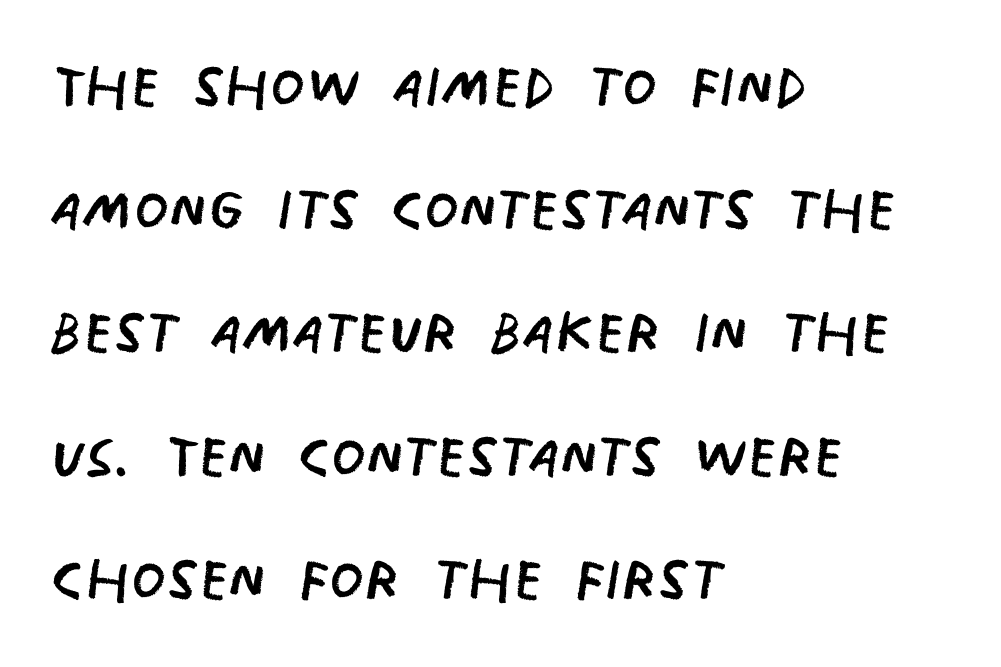
{"serif": "no", "bold": "no", "weight": "regular", "width": "condensed", "stroke_contrast": "low", "x_height": "large", "monospaced": "no", "underline": "no", "align": "left", "line_spacing": "normal", "line_spacing_ratio": 1.56, "letter_spacing": "normal", "letter_spacing_em": 0.0, "glyph_px": 79}
